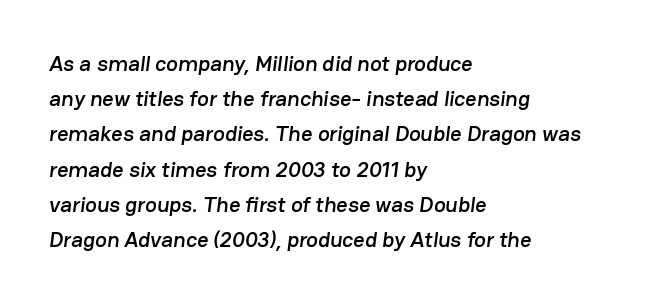
The image shows 22 px text type; set left-aligned, normal line spacing (1.6x), normal letter spacing, not underlined.
